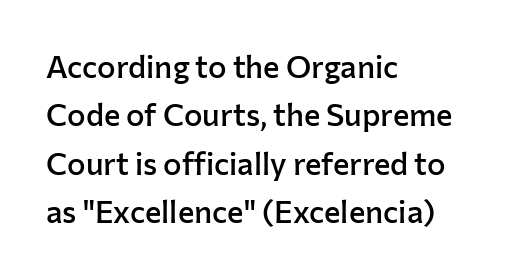
Q: Is the text bold? A: Semi-bold.
Q: Is the text italic (slanted)? A: No, it is upright.
Q: Is the typeface a serif or a sans-serif typeface? A: Sans-serif.
Q: Is the text underlined? A: No.
Q: How is the paragraph aligned? A: Left-aligned.
Q: Is the spacing between letters normal or unusually wide? A: Normal.
Q: Is the spacing between lines tight, normal or loose? A: Normal.
Q: Width (condensed, normal, or wide)? A: Normal.
Q: Stroke contrast? A: Low.
Q: x-height? A: Medium.
Q: Monospaced? A: No.
